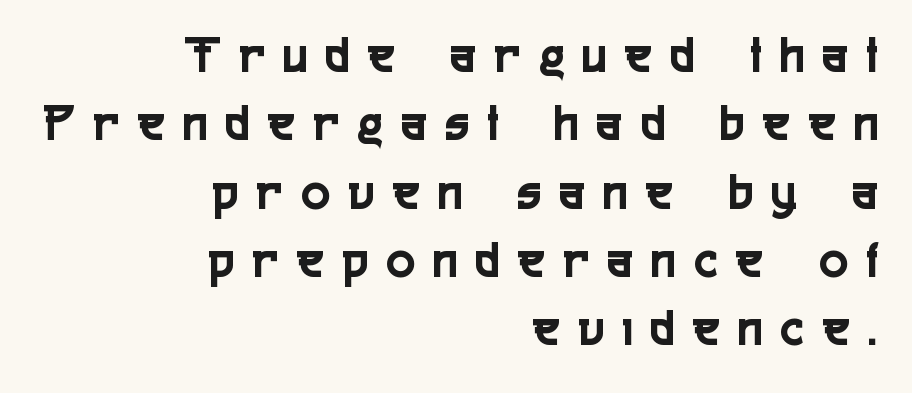
Q: Is the text italic (slanted)? A: No, it is upright.
Q: Is the typeface a serif or a sans-serif typeface? A: Sans-serif.
Q: Is the text underlined? A: No.
Q: How is the paragraph aligned? A: Right-aligned.
Q: Is the spacing between letters normal or unusually wide? A: Unusually wide.
Q: Is the spacing between lines tight, normal or loose? A: Normal.
Q: Width (condensed, normal, or wide)? A: Condensed.
Q: x-height? A: Medium.
Q: Monospaced? A: No.
